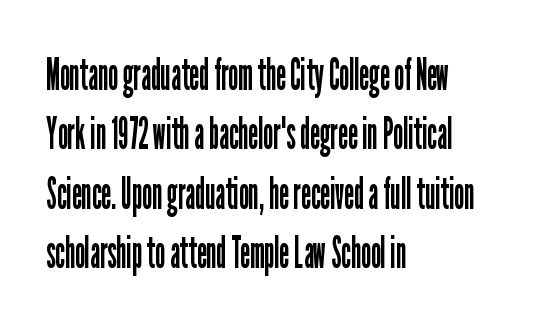
Summary of weight: not heavy and not bold. The axis of the letterforms is exactly vertical. Nothing unusual about the tracking: characters are spaced as the font intends. These lines sit exactly where default settings would place them.
